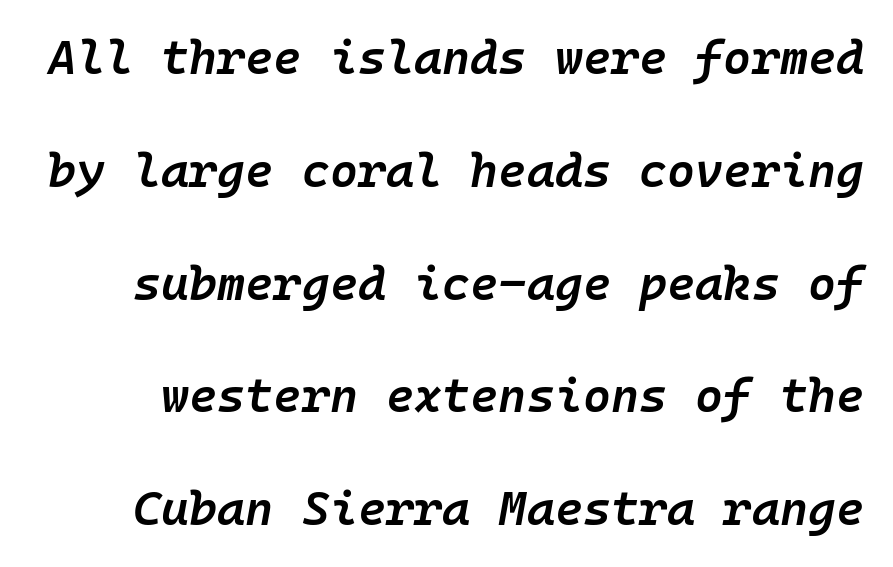
Q: Is the text bold? A: Semi-bold.
Q: Is the text italic (slanted)? A: Yes, it leans right by about 10 degrees.
Q: Is the text underlined? A: No.
Q: Is the spacing between letters normal or unusually wide? A: Normal.
Q: Is the spacing between lines tight, normal or loose? A: Loose.
Q: Width (condensed, normal, or wide)? A: Normal.
Q: Stroke contrast? A: Low.
Q: x-height? A: Medium.
Q: Monospaced? A: Yes.
